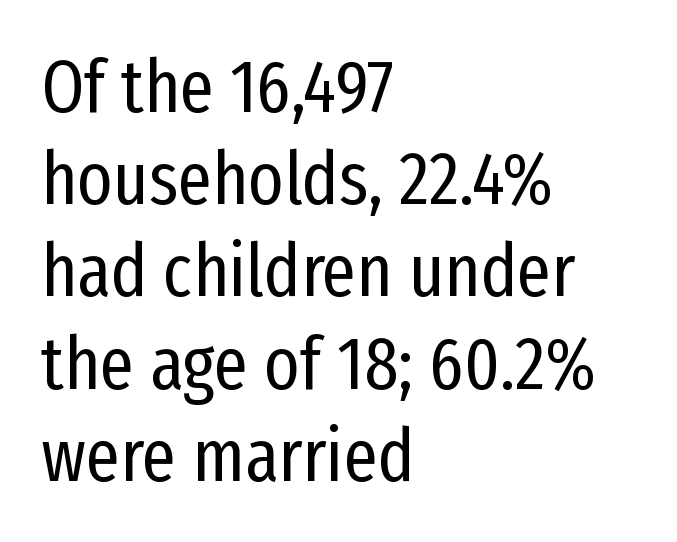
These lines keep a tight, regular rhythm from letter to letter. Serifs: no, the terminals of the letterforms are clean. Left-aligned paragraph, ragged on the right. Nothing heavy about these letters — not bold at all. Note the varied advance widths — an 'i' is clearly narrower than an 'm'.
